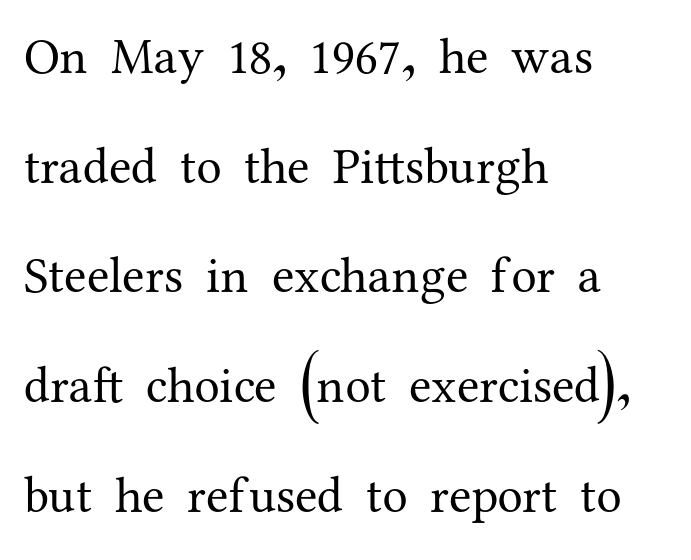
What's the leading like? Stretched, with rows far apart. Are there feet on the stems? There are — it's a serif. Students, note that the glyphs here touch the page at normal intervals. Think standard paragraph weight, or any step lighter than that. Descenders are the only things crossing below the line. You could not count columns in this text — the font is proportionally spaced.
